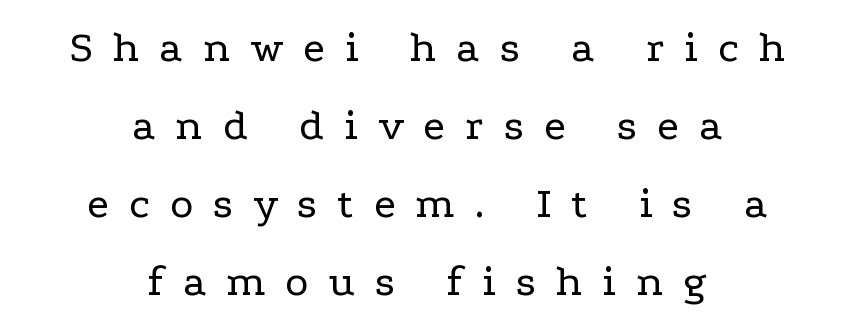
{"serif": "yes", "italic": "no", "bold": "no", "weight": "regular", "width": "wide", "stroke_contrast": "low", "x_height": "medium", "monospaced": "no", "underline": "no", "align": "center", "line_spacing_ratio": 1.77, "letter_spacing": "wide", "letter_spacing_em": 0.46, "glyph_px": 44}
